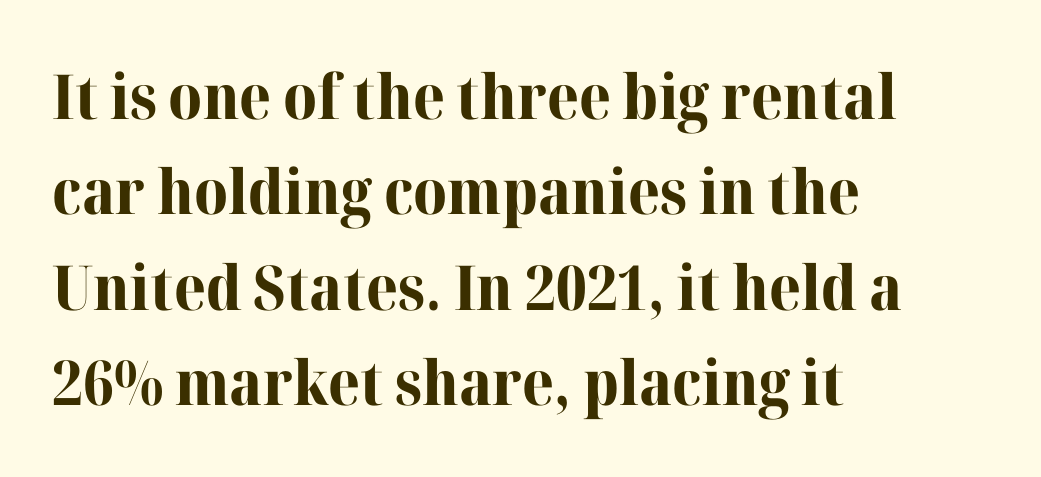
The image shows 62 px bold serif type, upright; set left-aligned, normal line spacing (1.54x), normal letter spacing, not underlined; high stroke contrast and a medium x-height.
